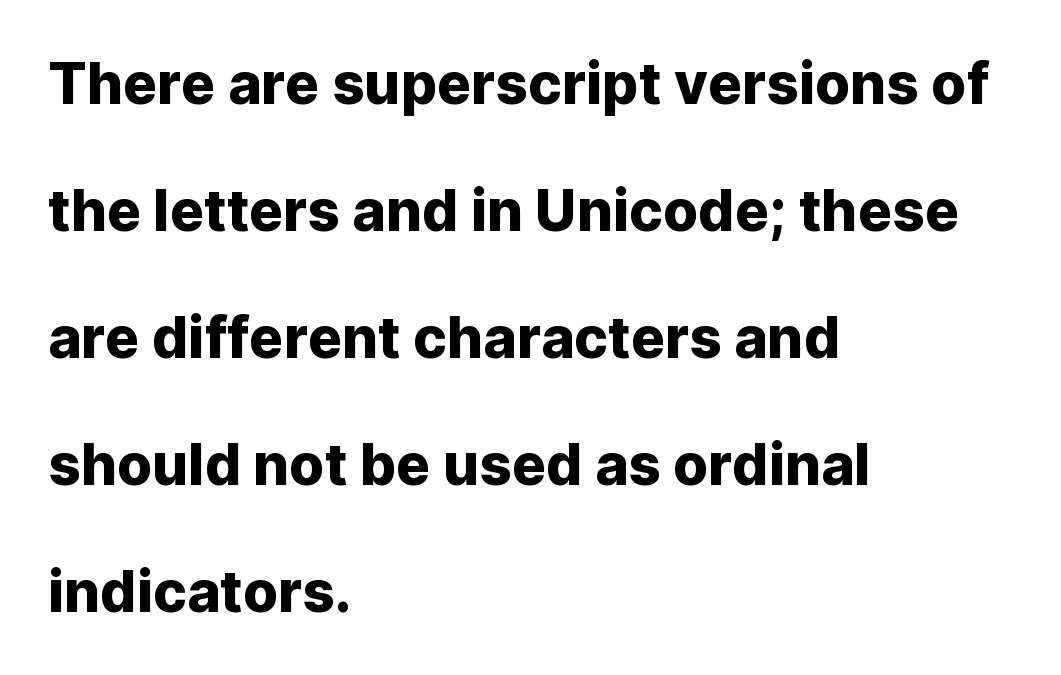
The image shows 57 px sans-serif type, upright; set left-aligned, loose line spacing (2.23x), normal letter spacing, not underlined; low stroke contrast and a medium x-height.
